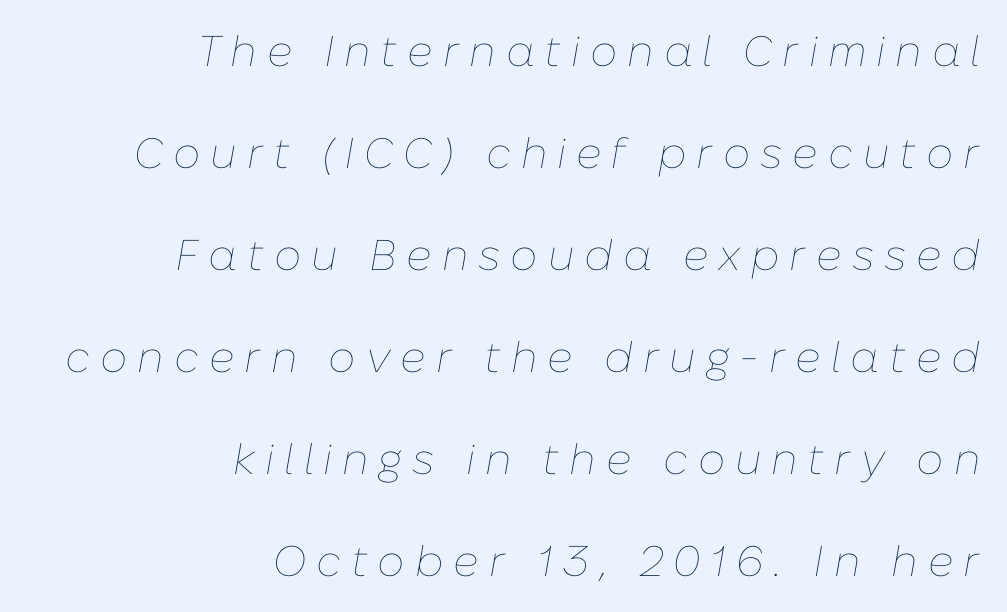
{"italic": "yes", "lean": "right", "slant_degrees": 10, "bold": "no", "weight": "thin", "width": "normal", "stroke_contrast": "low", "x_height": "medium", "monospaced": "no", "underline": "no", "align": "right", "line_spacing": "loose", "line_spacing_ratio": 2.37, "letter_spacing": "wide", "letter_spacing_em": 0.23, "glyph_px": 43}
